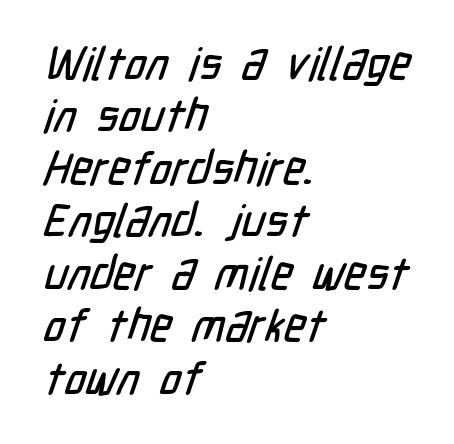
The image shows 46 px condensed sans-serif type; set left-aligned, tight line spacing (1.14x), normal letter spacing, not underlined; low stroke contrast and a medium x-height.
